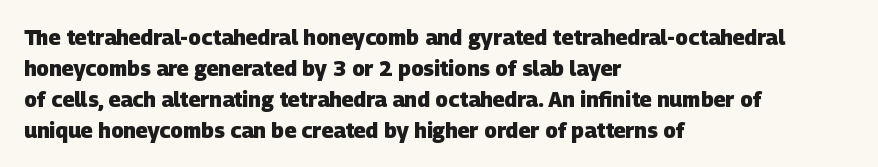
Q: Is the text bold? A: Yes.
Q: Is the text underlined? A: No.
Q: How is the paragraph aligned? A: Left-aligned.
Q: Is the spacing between letters normal or unusually wide? A: Normal.
Q: Is the spacing between lines tight, normal or loose? A: Normal.
